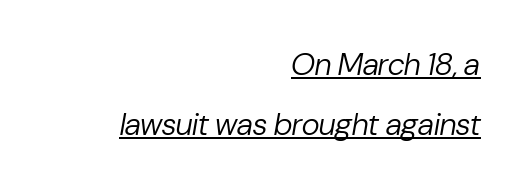
{"italic": "yes", "lean": "right", "slant_degrees": 10, "bold": "no", "weight": "regular", "width": "normal", "stroke_contrast": "low", "x_height": "medium", "monospaced": "no", "underline": "yes", "align": "right", "line_spacing": "loose", "line_spacing_ratio": 1.93, "letter_spacing": "normal", "letter_spacing_em": 0.0, "glyph_px": 31}
